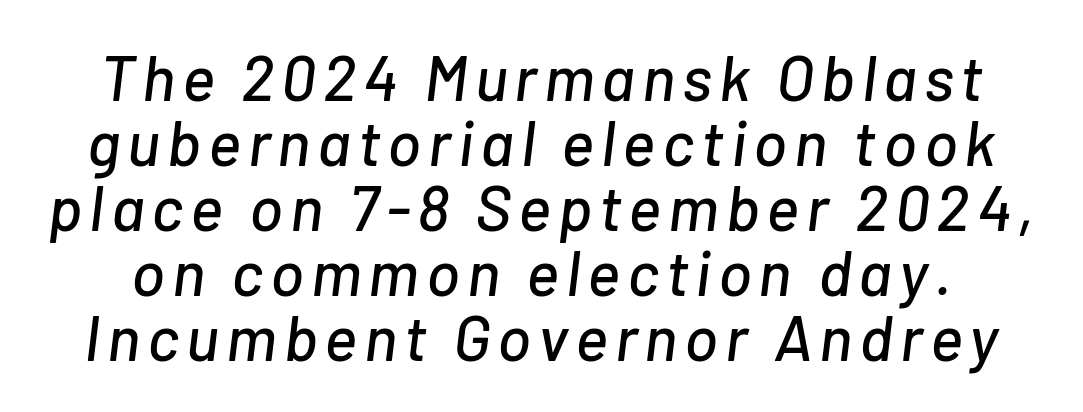
Is the type slanted? Yes — the strokes lean at a clear angle. Just letters on the line, the space beneath them empty. Varying glyph widths throughout — classic text-font behaviour. The designer dialed line spacing down below the default.
